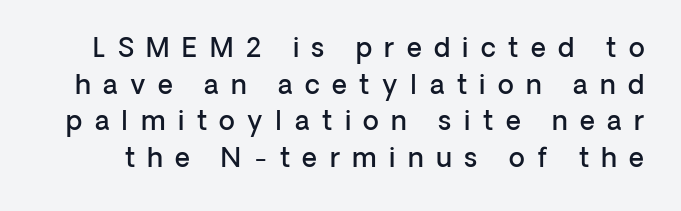
This sample keeps an unexceptional amount of space between lines. These lines have a slow, spaced-out rhythm from letter to letter. Unmarked baselines from the first word to the last. The axis of the letterforms is exactly vertical. Is the type bold? Partly — it's a semibold, heavier than regular but not fully bold.
